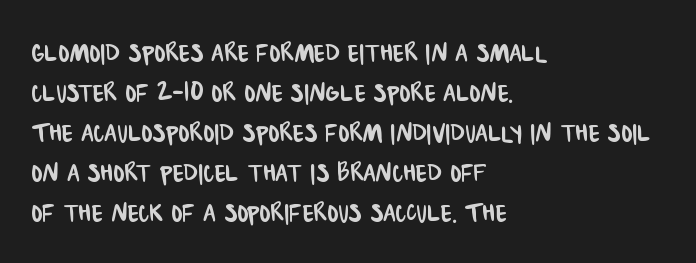
Q: Is the typeface a serif or a sans-serif typeface? A: Sans-serif.
Q: Is the text underlined? A: No.
Q: How is the paragraph aligned? A: Left-aligned.
Q: Is the spacing between letters normal or unusually wide? A: Normal.
Q: Width (condensed, normal, or wide)? A: Condensed.
Q: Stroke contrast? A: Low.
Q: x-height? A: Large.
Q: Monospaced? A: No.
